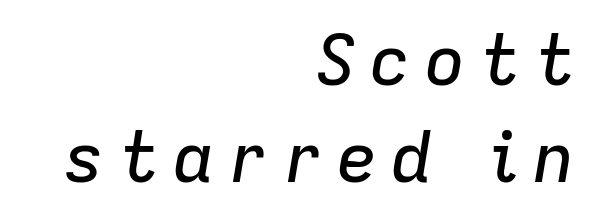
{"italic": "yes", "lean": "right", "slant_degrees": 9, "width": "normal", "stroke_contrast": "low", "x_height": "medium", "monospaced": "no", "underline": "no", "align": "right", "line_spacing": "normal", "line_spacing_ratio": 1.39, "glyph_px": 70}
